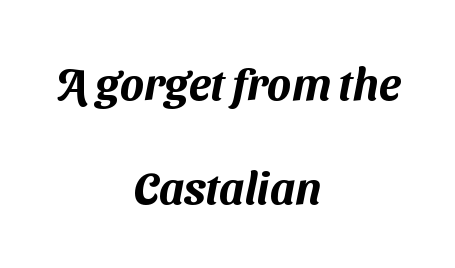
This sample uses a sans-serif face. Check under the words: just untouched page. Visually the block forms a symmetrical silhouette, jagged on both flanks. The leading is generous, giving the passage an open texture. Looks like regular typesetting: each glyph gets only the width it needs.
